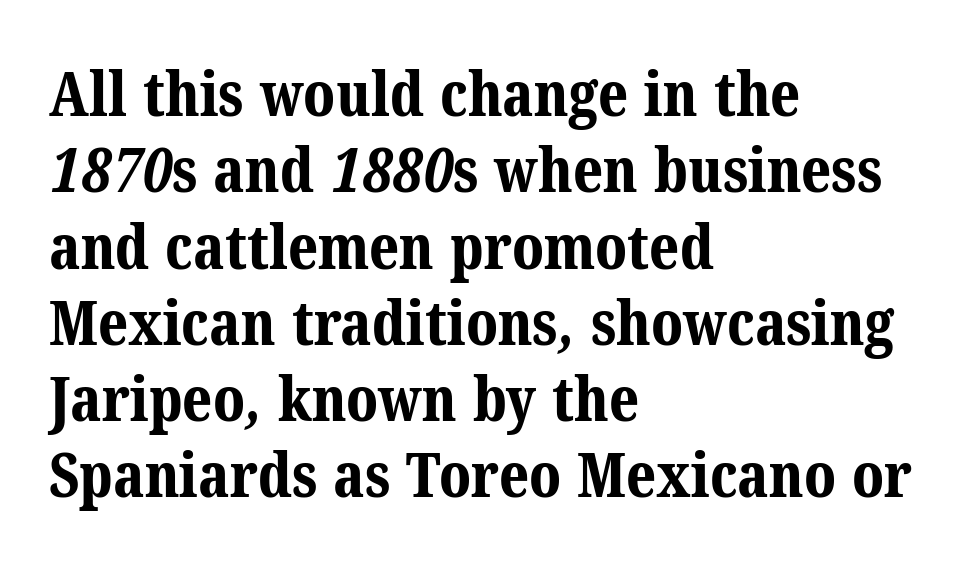
The image shows 62 px bold serif type; set left-aligned, line spacing 1.23x, normal letter spacing, not underlined; medium stroke contrast and a medium x-height.
